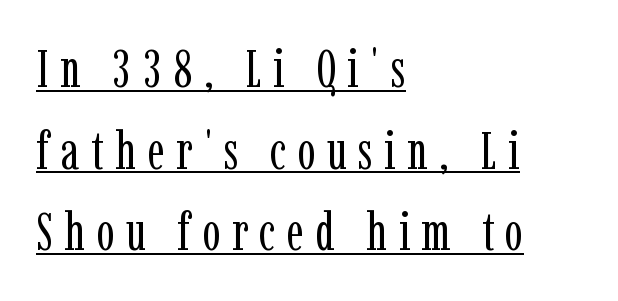
{"serif": "yes", "italic": "no", "bold": "no", "weight": "regular", "width": "condensed", "stroke_contrast": "low", "x_height": "medium", "monospaced": "no", "underline": "yes", "align": "left", "line_spacing": "normal", "line_spacing_ratio": 1.54, "letter_spacing": "wide", "letter_spacing_em": 0.22, "glyph_px": 53}
